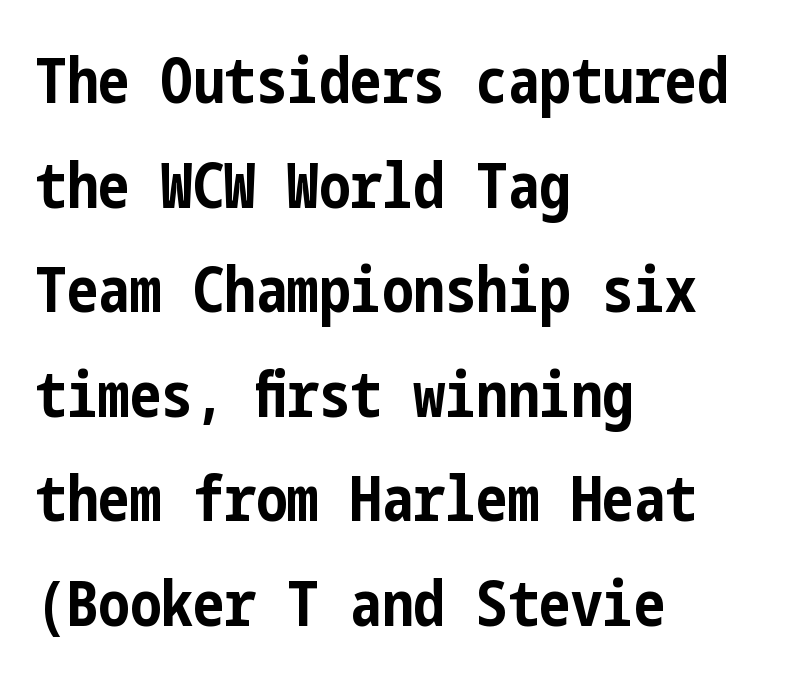
Q: Is the text bold? A: Yes.
Q: Is the text italic (slanted)? A: No, it is upright.
Q: Is the typeface a serif or a sans-serif typeface? A: Sans-serif.
Q: Is the text underlined? A: No.
Q: How is the paragraph aligned? A: Left-aligned.
Q: Is the spacing between letters normal or unusually wide? A: Normal.
Q: Is the spacing between lines tight, normal or loose? A: Normal.
Q: Width (condensed, normal, or wide)? A: Condensed.
Q: Stroke contrast? A: Low.
Q: x-height? A: Medium.
